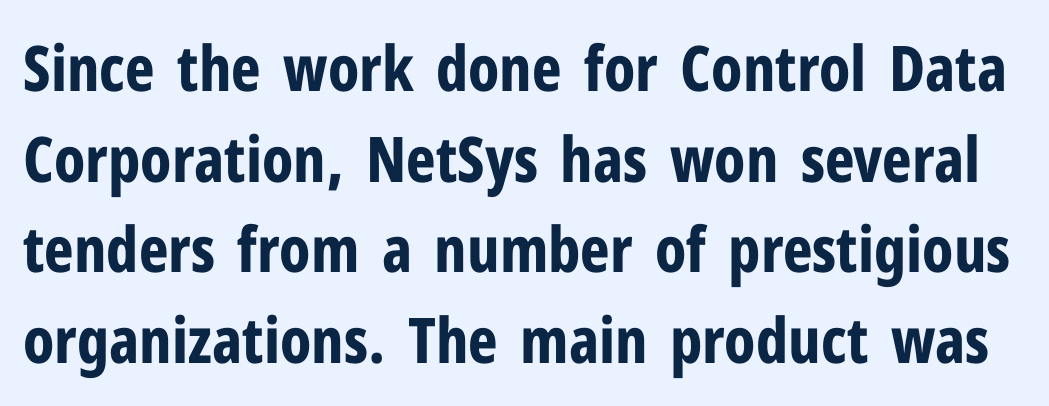
Proportional: the letters do not fall into vertical columns. Whoever set this chose a conventional vertical rhythm. Ordinary non-slanted type is in use. Are there feet on the stems? There aren't — it's a sans. Heavy, bold letterforms. Plain, unruled lines of type.
